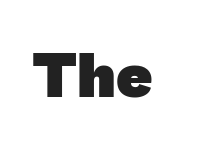
{"serif": "no", "bold": "yes", "weight": "heavy", "width": "normal", "stroke_contrast": "low", "x_height": "medium", "monospaced": "no", "underline": "no", "letter_spacing": "normal", "letter_spacing_em": 0.0, "glyph_px": 63}
